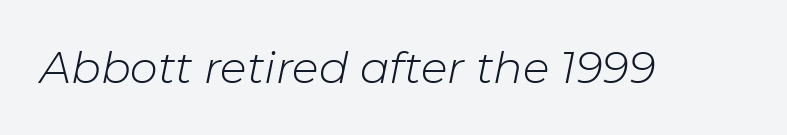
Q: Is the text bold? A: No.
Q: Is the text italic (slanted)? A: Yes, it leans right by about 11 degrees.
Q: Is the text underlined? A: No.
Q: Is the spacing between letters normal or unusually wide? A: Normal.
Q: Width (condensed, normal, or wide)? A: Normal.
Q: Stroke contrast? A: Low.
Q: x-height? A: Medium.
Q: Monospaced? A: No.
